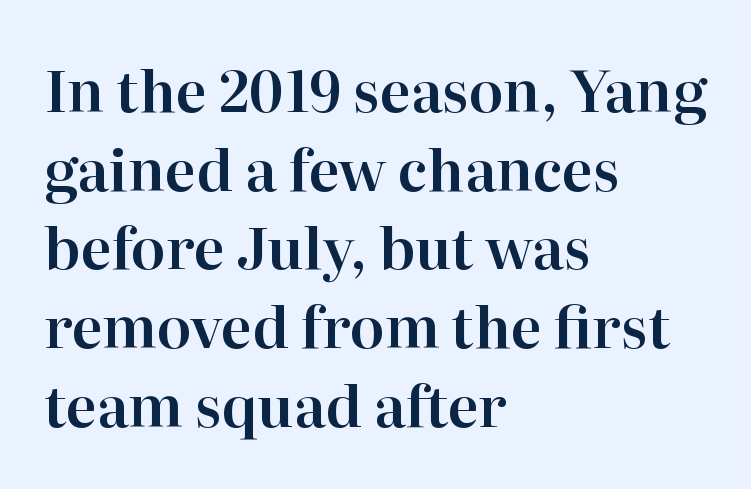
The image shows 57 px serif type, upright; set left-aligned, normal line spacing (1.38x), normal letter spacing, not underlined; high stroke contrast and a medium x-height.
